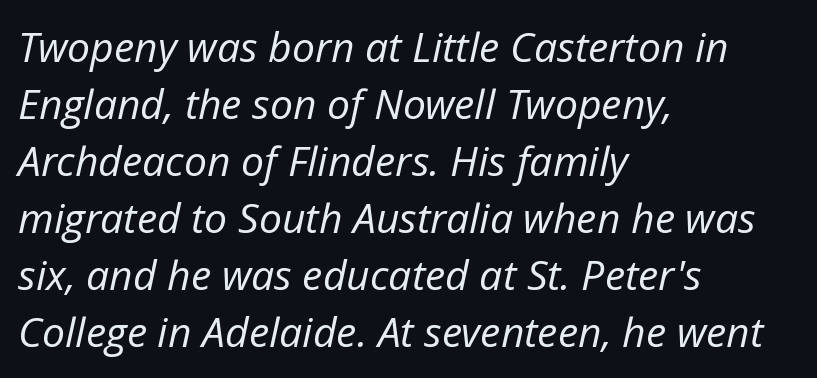
Q: Is the text bold? A: No.
Q: Is the text italic (slanted)? A: Yes, it leans right by about 12 degrees.
Q: Is the text underlined? A: No.
Q: How is the paragraph aligned? A: Left-aligned.
Q: Is the spacing between letters normal or unusually wide? A: Normal.
Q: Is the spacing between lines tight, normal or loose? A: Normal.
Q: Width (condensed, normal, or wide)? A: Normal.
Q: Stroke contrast? A: Low.
Q: x-height? A: Medium.
Q: Monospaced? A: No.
